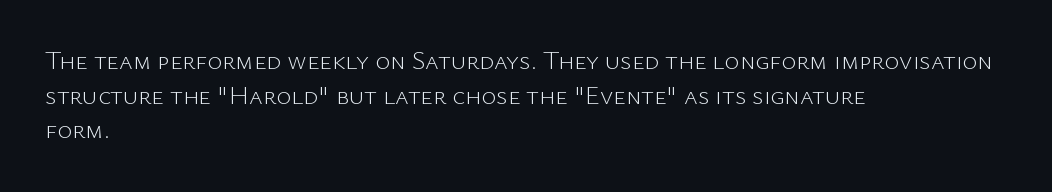
Q: Is the text bold? A: No.
Q: Is the text italic (slanted)? A: No, it is upright.
Q: Is the text underlined? A: No.
Q: How is the paragraph aligned? A: Left-aligned.
Q: Is the spacing between letters normal or unusually wide? A: Normal.
Q: Is the spacing between lines tight, normal or loose? A: Normal.
